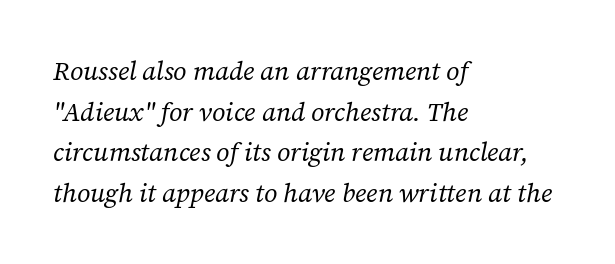
The lines in this sample share a left origin and differ only in where they stop. Just letters on the line, the space beneath them empty. This reads as an unemphasized weight, regular at the heaviest. This block has exactly the height ordinary leading produces.
